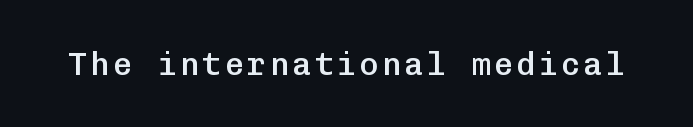
{"serif": "no", "italic": "no", "bold": "semi", "weight": "semibold", "width": "normal", "stroke_contrast": "low", "x_height": "medium", "monospaced": "yes", "underline": "no", "glyph_px": 32}
